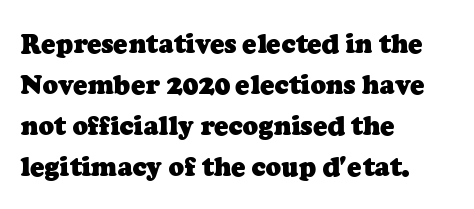
The rendering uses a moderate line-height, typical for paragraphs. The strokes are fattened all the way to bold. There is no visible air inserted between adjacent glyphs. A bare baseline throughout the passage. Line beginnings align vertically; line endings do not.
